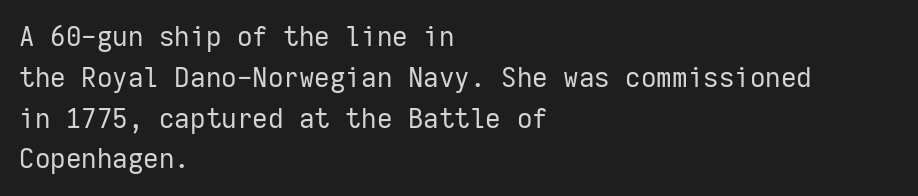
{"italic": "no", "bold": "no", "underline": "no", "align": "left", "line_spacing": "normal", "line_spacing_ratio": 1.51, "letter_spacing": "normal", "letter_spacing_em": 0.0, "glyph_px": 27}
